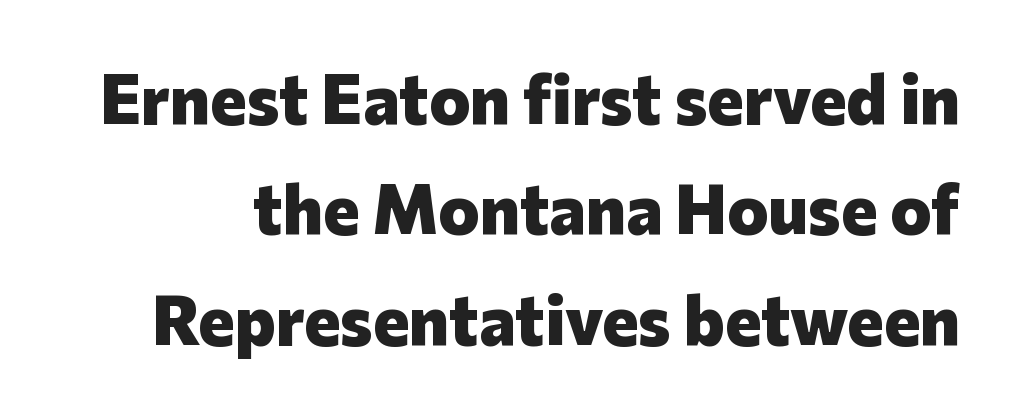
{"serif": "no", "italic": "no", "bold": "yes", "weight": "heavy", "width": "normal", "stroke_contrast": "low", "x_height": "medium", "monospaced": "no", "underline": "no", "line_spacing": "normal", "line_spacing_ratio": 1.6, "letter_spacing": "normal", "letter_spacing_em": 0.0, "glyph_px": 69}
